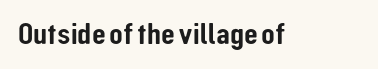
Q: Is the text italic (slanted)? A: No, it is upright.
Q: Is the typeface a serif or a sans-serif typeface? A: Sans-serif.
Q: Is the text underlined? A: No.
Q: Is the spacing between letters normal or unusually wide? A: Normal.
Q: Width (condensed, normal, or wide)? A: Condensed.
Q: Stroke contrast? A: Low.
Q: x-height? A: Medium.
Q: Monospaced? A: No.
